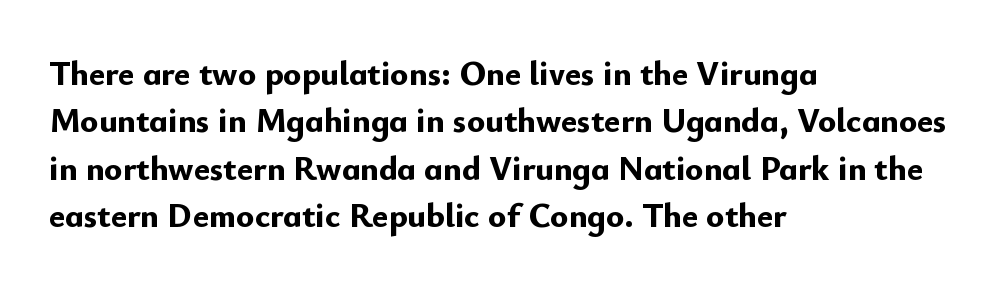
{"serif": "no", "italic": "no", "bold": "yes", "weight": "bold", "width": "normal", "stroke_contrast": "low", "x_height": "small", "monospaced": "no", "underline": "no", "align": "left", "line_spacing": "normal", "line_spacing_ratio": 1.39, "letter_spacing": "normal", "letter_spacing_em": 0.0, "glyph_px": 34}
